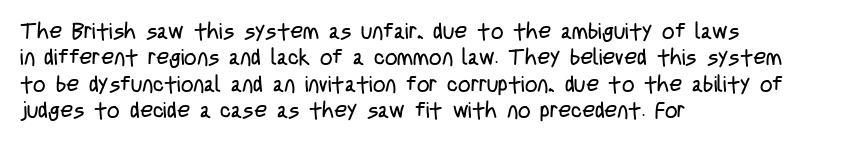
The image shows 22 px text type, upright; set left-aligned, line spacing 1.2x, normal letter spacing, not underlined.
